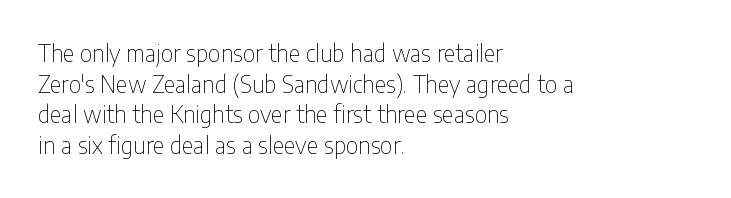
Vertical spacing — default. The text block is weighted toward the left margin, trailing off unevenly rightward. The baseline area is clear. These lines keep a tight, regular rhythm from letter to letter. No extra ink here — the face is not bold.
